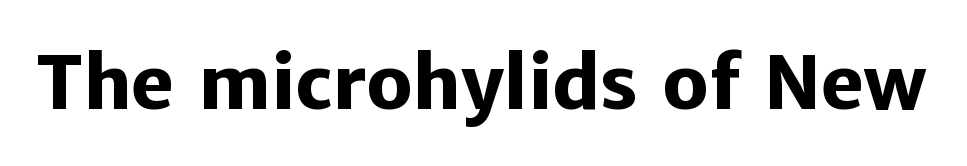
{"serif": "no", "italic": "no", "bold": "yes", "weight": "heavy", "width": "normal", "stroke_contrast": "low", "x_height": "medium", "monospaced": "no", "underline": "no", "letter_spacing": "normal", "letter_spacing_em": 0.0, "glyph_px": 73}
